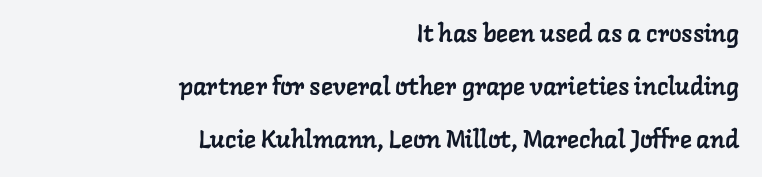
Q: Is the text underlined? A: No.
Q: How is the paragraph aligned? A: Right-aligned.
Q: Is the spacing between letters normal or unusually wide? A: Normal.
Q: Is the spacing between lines tight, normal or loose? A: Loose.
